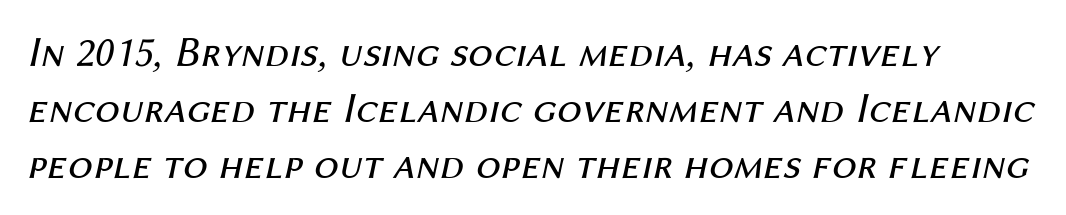
Students, observe: this is what conventionally led text looks like. Proportional: the letters do not fall into vertical columns. The passage shown leans; its letterforms are oblique. The text block is weighted toward the left margin, trailing off unevenly rightward. These glyphs show unthickened strokes, regular width or finer. Unmarked baselines from the first word to the last.
